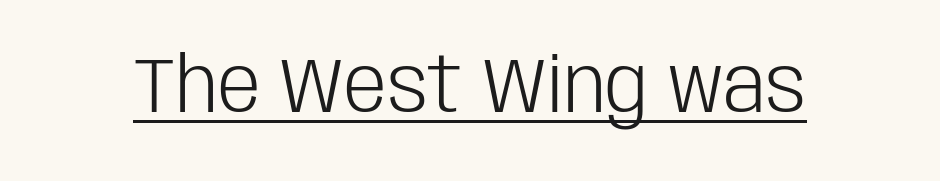
Q: Is the text bold? A: No.
Q: Is the text italic (slanted)? A: No, it is upright.
Q: Is the typeface a serif or a sans-serif typeface? A: Sans-serif.
Q: Is the text underlined? A: Yes.
Q: Is the spacing between letters normal or unusually wide? A: Normal.
Q: Width (condensed, normal, or wide)? A: Condensed.
Q: Stroke contrast? A: Low.
Q: x-height? A: Large.
Q: Monospaced? A: No.
